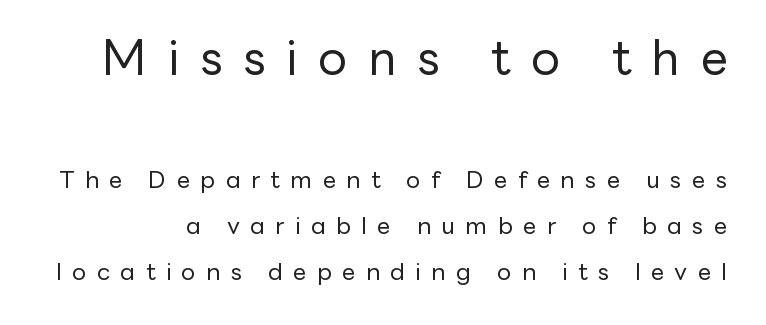
Q: Is the text bold? A: No.
Q: Is the text italic (slanted)? A: No, it is upright.
Q: Is the typeface a serif or a sans-serif typeface? A: Sans-serif.
Q: Is the text underlined? A: No.
Q: Is the spacing between letters normal or unusually wide? A: Unusually wide.
Q: Is the spacing between lines tight, normal or loose? A: Loose.
Q: Which block of text is set in a larger size, the first (top) or the second (bottom)? A: The first (top) one.
Q: Width (condensed, normal, or wide)? A: Normal.
Q: Stroke contrast? A: Low.
Q: x-height? A: Medium.
Q: Monospaced? A: No.
